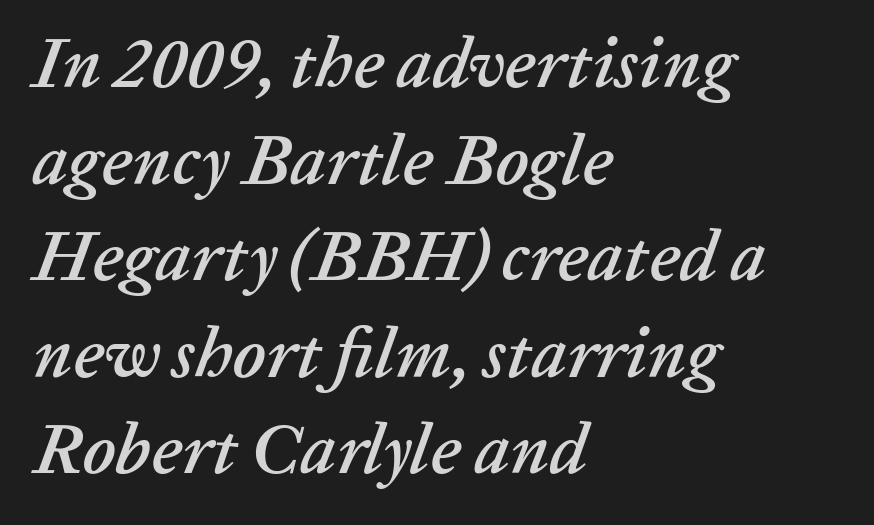
{"italic": "yes", "lean": "right", "slant_degrees": 20, "width": "normal", "stroke_contrast": "low", "x_height": "medium", "monospaced": "no", "underline": "no", "align": "left", "line_spacing": "normal", "line_spacing_ratio": 1.36, "letter_spacing": "normal", "letter_spacing_em": 0.0, "glyph_px": 71}
